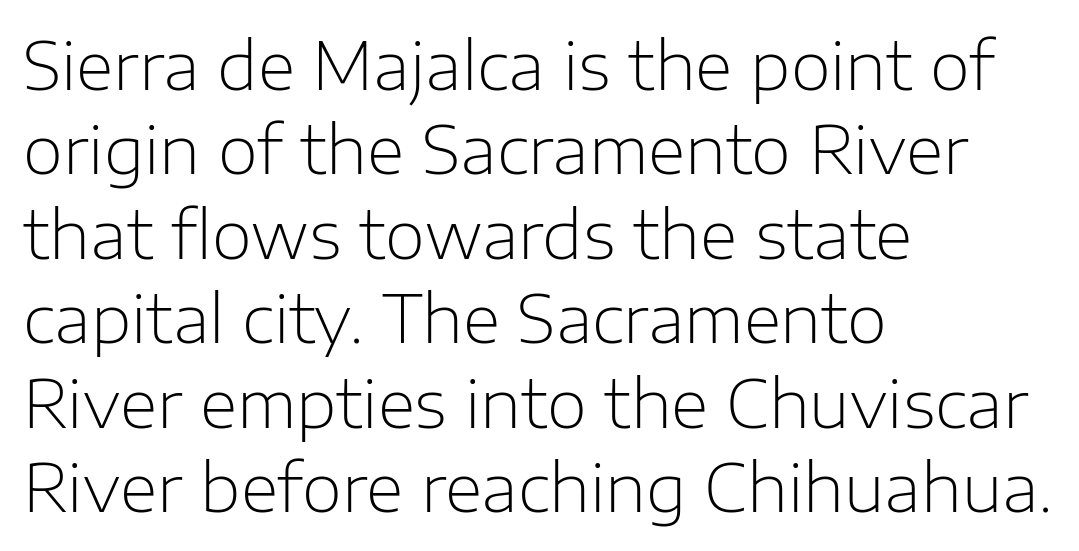
A typesetter would call this leading conventional body-copy spacing. Unbolded letterforms with no extra heft. The face used here is rendered with its standard letterfit. Do the characters align in a grid? No, the font is proportional. Does the type have serifs? No, each stem ends abruptly.
